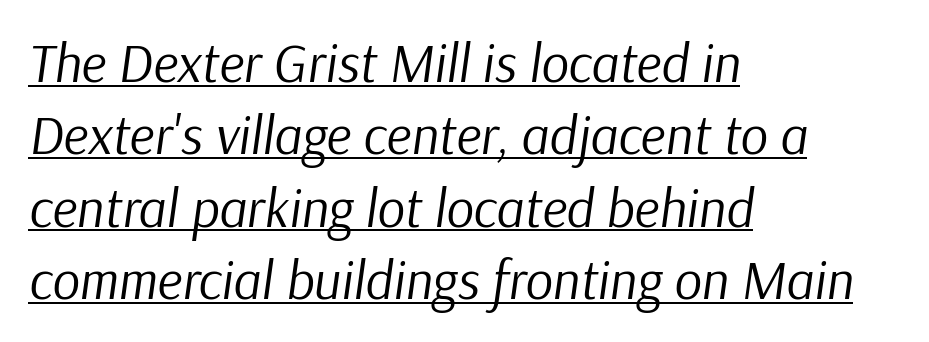
The whole block is typeset with a tilt. Is the type heavy? It reads as light-to-regular instead. These lines are rendered in a variable-pitch font. Quick note: interline space is typical. Alignment: flush left. The string is rendered with underlining switched on.
